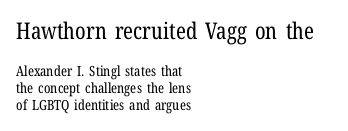
In terms of posture, this sample is upright. Does the bottom block carry the larger type? No, the top block does. Beneath every word, the page is bare. One-word summary of the alignment: left. Default kerning and tracking; the words read as compact shapes. The passage shown is not bold in any degree.
